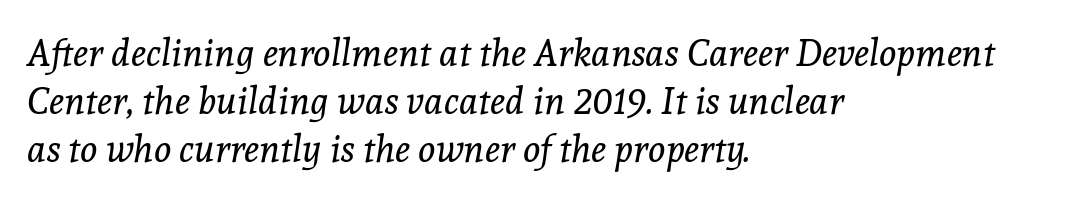
The letters advance in unequal steps, a hallmark of proportional type. The typesetting does not lean heavy: it is not bold. An italicized treatment has been applied to the whole sample. The glyphs are unaccompanied by any horizontal stroke below them.
